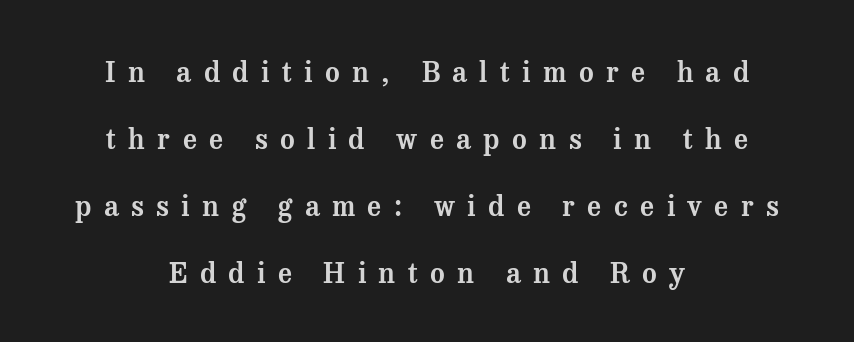
Q: Is the text italic (slanted)? A: No, it is upright.
Q: Is the typeface a serif or a sans-serif typeface? A: Serif.
Q: Is the text underlined? A: No.
Q: How is the paragraph aligned? A: Centered.
Q: Is the spacing between letters normal or unusually wide? A: Unusually wide.
Q: Is the spacing between lines tight, normal or loose? A: Loose.
Q: Width (condensed, normal, or wide)? A: Normal.
Q: Stroke contrast? A: Medium.
Q: x-height? A: Medium.
Q: Monospaced? A: No.
